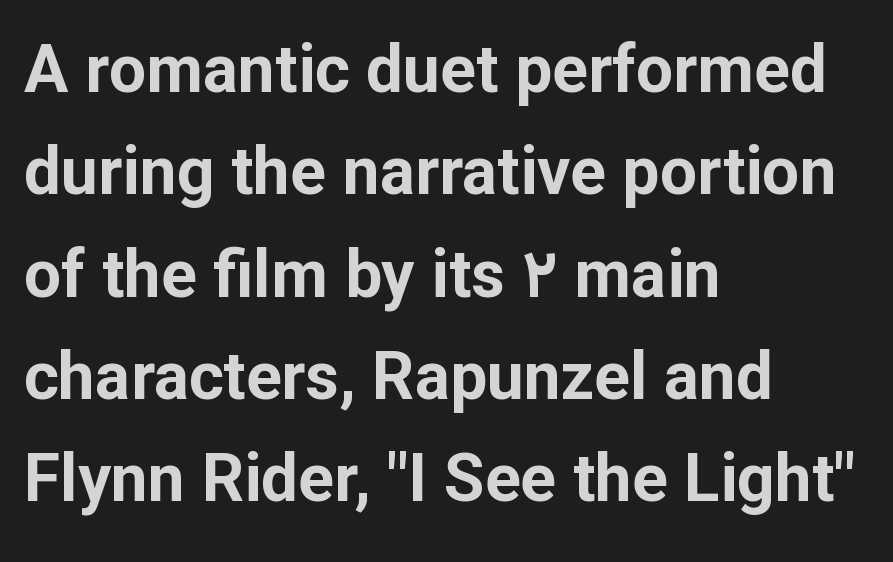
The image shows 66 px bold sans-serif type, upright; set left-aligned, normal line spacing (1.55x), normal letter spacing, not underlined; low stroke contrast and a medium x-height.
